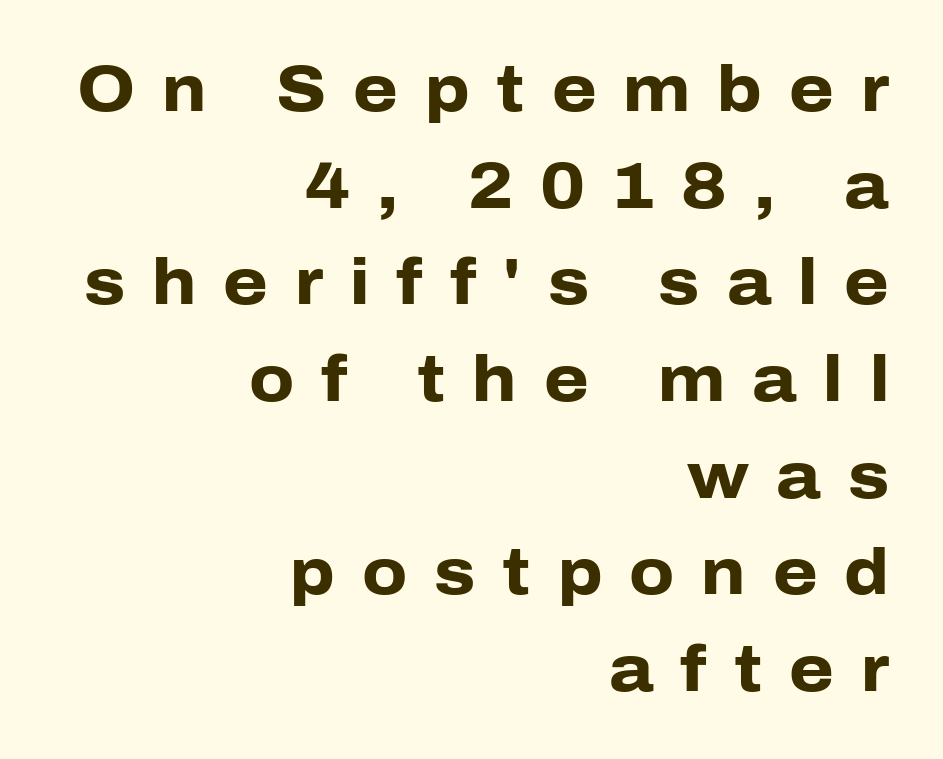
The image shows 64 px heavy sans-serif type, upright; set right-aligned, normal line spacing (1.51x), unusually wide letter spacing (+0.42 em), not underlined; low stroke contrast and a medium x-height.
